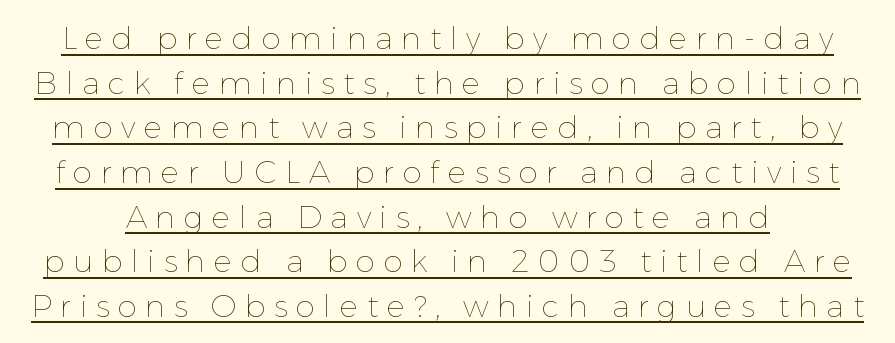
{"italic": "no", "bold": "no", "weight": "thin", "width": "normal", "stroke_contrast": "low", "x_height": "medium", "monospaced": "no", "underline": "yes", "line_spacing": "normal", "line_spacing_ratio": 1.44, "letter_spacing": "wide", "letter_spacing_em": 0.28, "glyph_px": 31}
